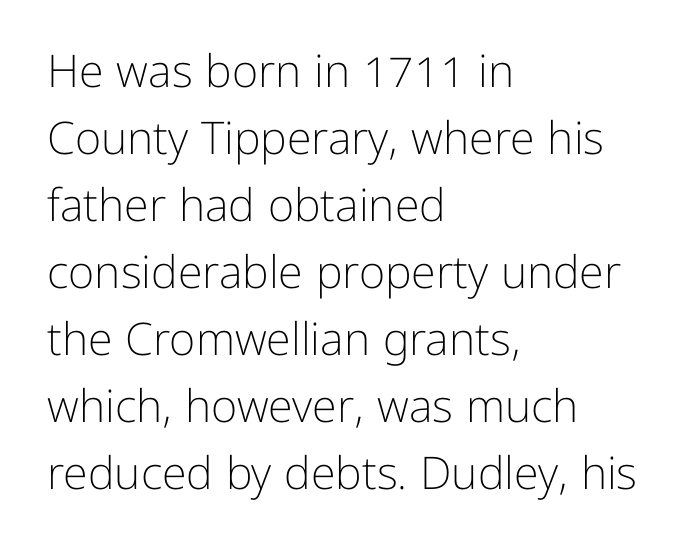
Q: Is the text bold? A: No.
Q: Is the text italic (slanted)? A: No, it is upright.
Q: Is the typeface a serif or a sans-serif typeface? A: Sans-serif.
Q: Is the text underlined? A: No.
Q: How is the paragraph aligned? A: Left-aligned.
Q: Is the spacing between letters normal or unusually wide? A: Normal.
Q: Is the spacing between lines tight, normal or loose? A: Normal.
Q: Width (condensed, normal, or wide)? A: Normal.
Q: Stroke contrast? A: Low.
Q: x-height? A: Medium.
Q: Monospaced? A: No.
